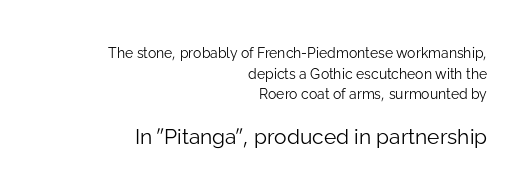
Q: Is the text bold? A: No.
Q: Is the text italic (slanted)? A: No, it is upright.
Q: Is the text underlined? A: No.
Q: How is the paragraph aligned? A: Right-aligned.
Q: Is the spacing between letters normal or unusually wide? A: Normal.
Q: Is the spacing between lines tight, normal or loose? A: Normal.
Q: Which block of text is set in a larger size, the first (top) or the second (bottom)? A: The second (bottom) one.
